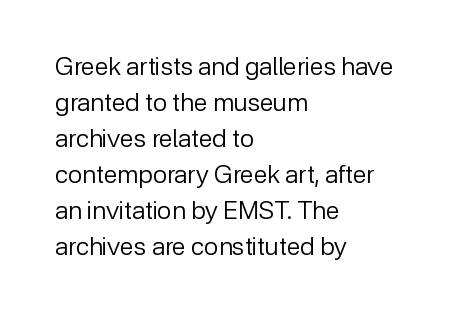
The image shows 25 px text type, upright; set left-aligned, normal line spacing (1.44x), normal letter spacing, not underlined.
